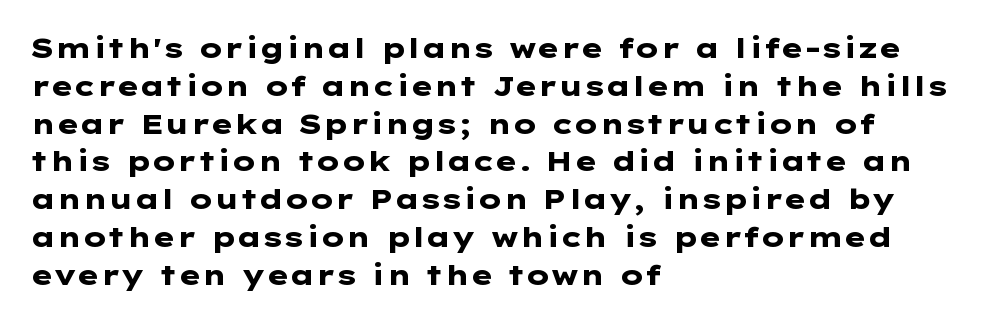
{"serif": "no", "italic": "no", "bold": "yes", "weight": "heavy", "width": "wide", "stroke_contrast": "low", "x_height": "medium", "underline": "no", "align": "left", "line_spacing": "normal", "line_spacing_ratio": 1.35, "letter_spacing": "normal", "letter_spacing_em": 0.0, "glyph_px": 28}
